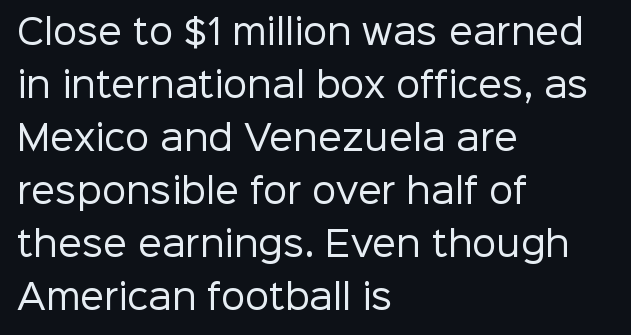
Q: Is the text bold? A: No.
Q: Is the text italic (slanted)? A: No, it is upright.
Q: Is the typeface a serif or a sans-serif typeface? A: Sans-serif.
Q: Is the text underlined? A: No.
Q: How is the paragraph aligned? A: Left-aligned.
Q: Is the spacing between letters normal or unusually wide? A: Normal.
Q: Is the spacing between lines tight, normal or loose? A: Normal.
Q: Width (condensed, normal, or wide)? A: Normal.
Q: Stroke contrast? A: Low.
Q: x-height? A: Medium.
Q: Monospaced? A: No.
